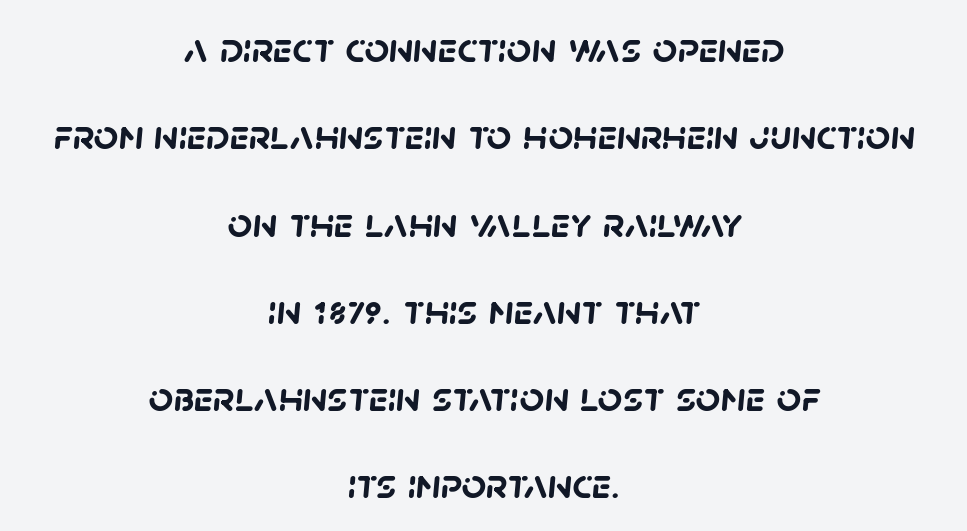
Q: Is the text bold? A: Yes.
Q: Is the typeface a serif or a sans-serif typeface? A: Sans-serif.
Q: Is the text underlined? A: No.
Q: How is the paragraph aligned? A: Centered.
Q: Is the spacing between letters normal or unusually wide? A: Normal.
Q: Is the spacing between lines tight, normal or loose? A: Loose.
Q: Width (condensed, normal, or wide)? A: Normal.
Q: Stroke contrast? A: Low.
Q: x-height? A: Large.
Q: Monospaced? A: No.
